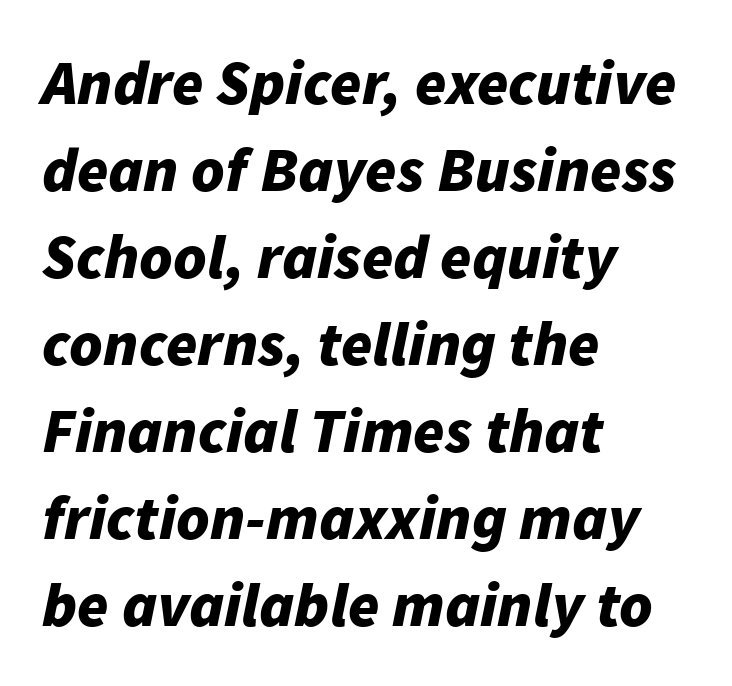
{"italic": "yes", "lean": "right", "slant_degrees": 11, "bold": "yes", "weight": "bold", "width": "normal", "stroke_contrast": "low", "x_height": "medium", "monospaced": "no", "underline": "no", "align": "left", "line_spacing": "normal", "line_spacing_ratio": 1.38, "letter_spacing": "normal", "letter_spacing_em": 0.0, "glyph_px": 63}
